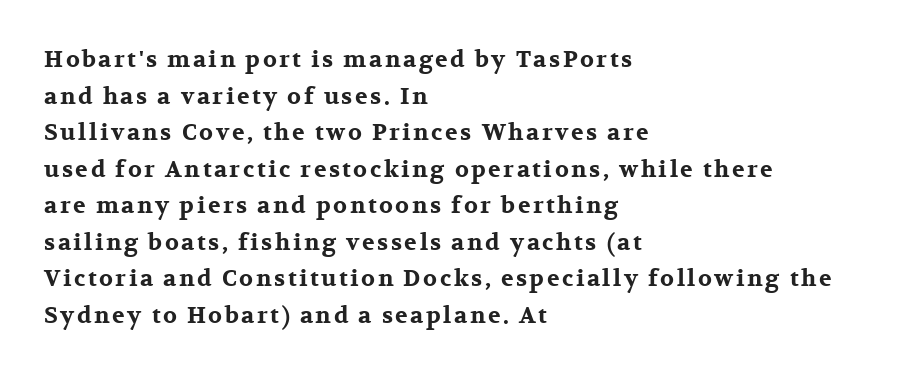
Q: Is the text bold? A: Yes.
Q: Is the text italic (slanted)? A: No, it is upright.
Q: Is the text underlined? A: No.
Q: How is the paragraph aligned? A: Left-aligned.
Q: Is the spacing between lines tight, normal or loose? A: Normal.
